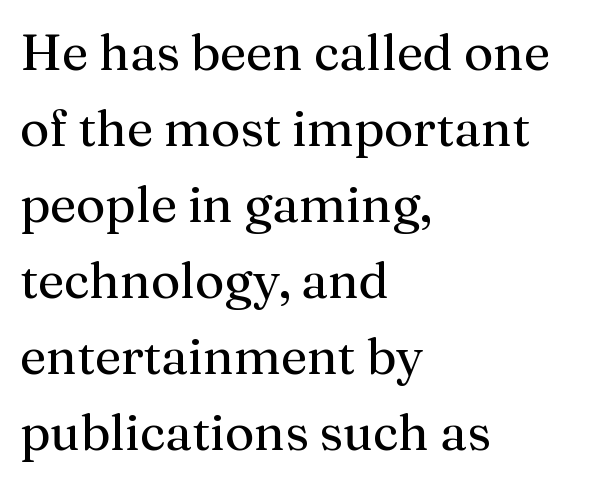
Q: Is the text bold? A: No.
Q: Is the text italic (slanted)? A: No, it is upright.
Q: Is the typeface a serif or a sans-serif typeface? A: Serif.
Q: Is the text underlined? A: No.
Q: How is the paragraph aligned? A: Left-aligned.
Q: Is the spacing between letters normal or unusually wide? A: Normal.
Q: Is the spacing between lines tight, normal or loose? A: Normal.
Q: Width (condensed, normal, or wide)? A: Normal.
Q: Stroke contrast? A: Medium.
Q: x-height? A: Medium.
Q: Monospaced? A: No.
